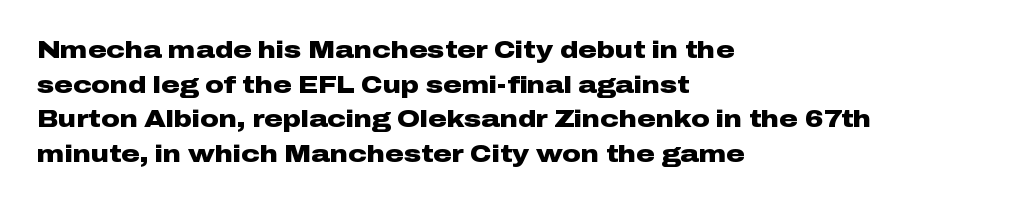
The image shows 23 px bold type, upright; set left-aligned, normal line spacing (1.51x), normal letter spacing, not underlined.
